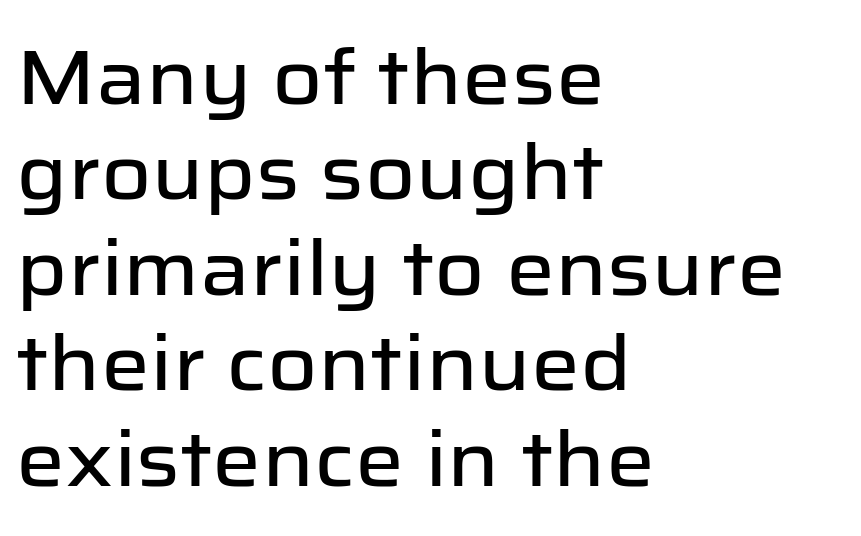
{"serif": "no", "italic": "no", "width": "normal", "stroke_contrast": "low", "x_height": "medium", "monospaced": "no", "underline": "no", "align": "left", "line_spacing_ratio": 1.24, "letter_spacing": "normal", "letter_spacing_em": 0.0, "glyph_px": 77}
